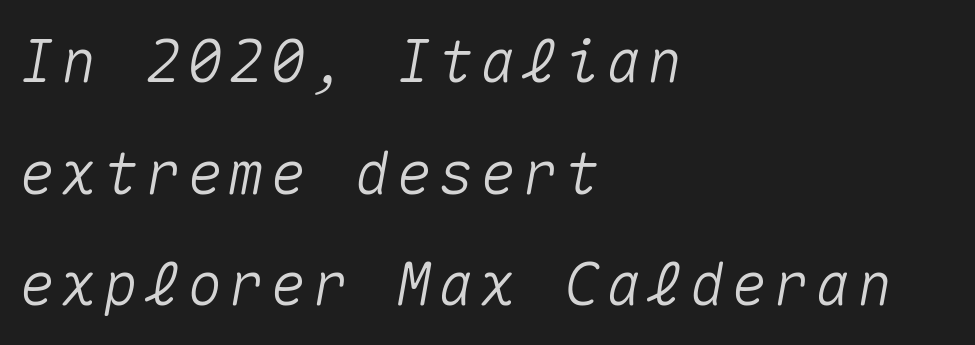
Q: Is the text italic (slanted)? A: Yes, it leans right by about 10 degrees.
Q: Is the text underlined? A: No.
Q: How is the paragraph aligned? A: Left-aligned.
Q: Width (condensed, normal, or wide)? A: Normal.
Q: Stroke contrast? A: Medium.
Q: x-height? A: Medium.
Q: Monospaced? A: Yes.
